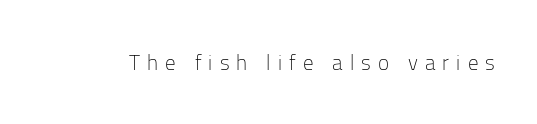
{"italic": "no", "bold": "no", "underline": "no", "letter_spacing": "wide", "letter_spacing_em": 0.34, "glyph_px": 21}
